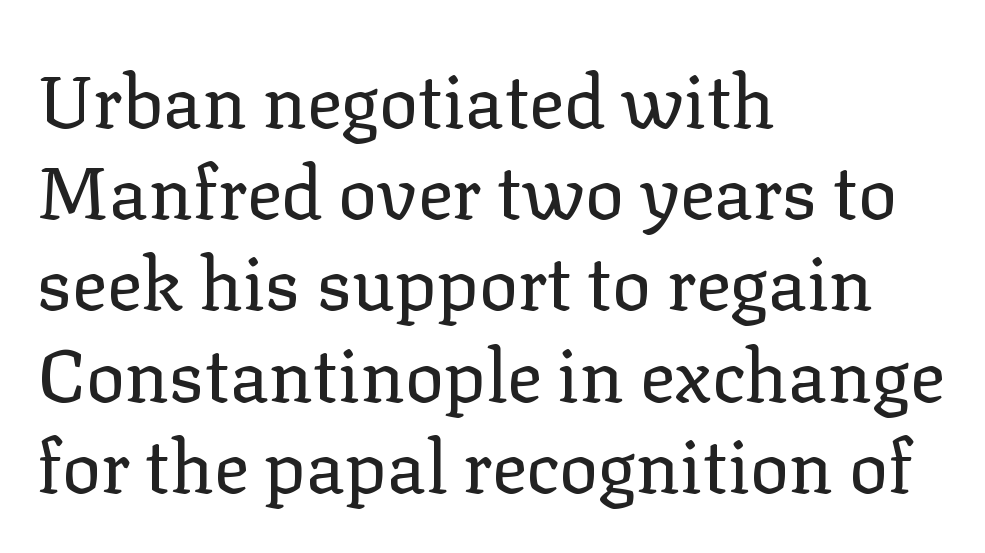
The image shows 73 px regular-weight serif type, upright; set left-aligned, normal line spacing (1.25x), normal letter spacing, not underlined; low stroke contrast and a medium x-height.
